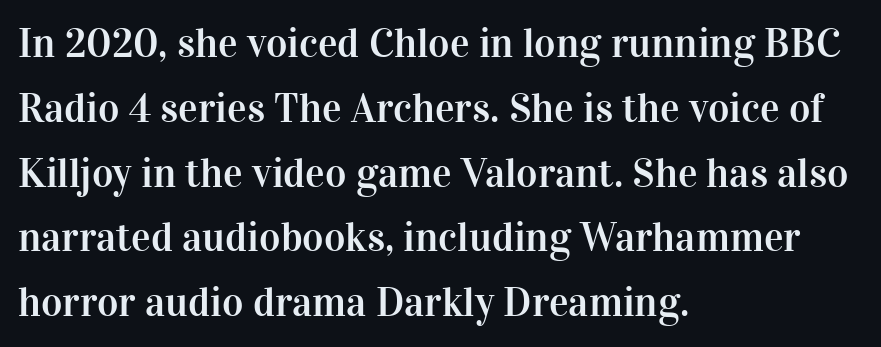
Q: Is the text italic (slanted)? A: No, it is upright.
Q: Is the typeface a serif or a sans-serif typeface? A: Serif.
Q: Is the text underlined? A: No.
Q: How is the paragraph aligned? A: Left-aligned.
Q: Is the spacing between letters normal or unusually wide? A: Normal.
Q: Is the spacing between lines tight, normal or loose? A: Normal.
Q: Width (condensed, normal, or wide)? A: Normal.
Q: Stroke contrast? A: High.
Q: x-height? A: Medium.
Q: Monospaced? A: No.
